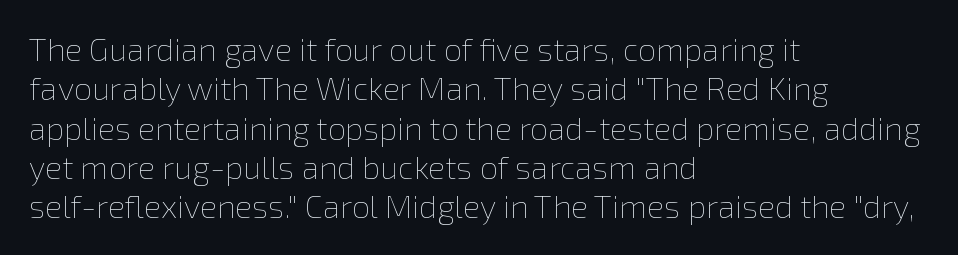
{"italic": "no", "bold": "no", "weight": "thin", "width": "normal", "stroke_contrast": "low", "x_height": "medium", "monospaced": "no", "underline": "no", "align": "left", "line_spacing_ratio": 1.23, "letter_spacing": "normal", "letter_spacing_em": 0.0, "glyph_px": 32}
